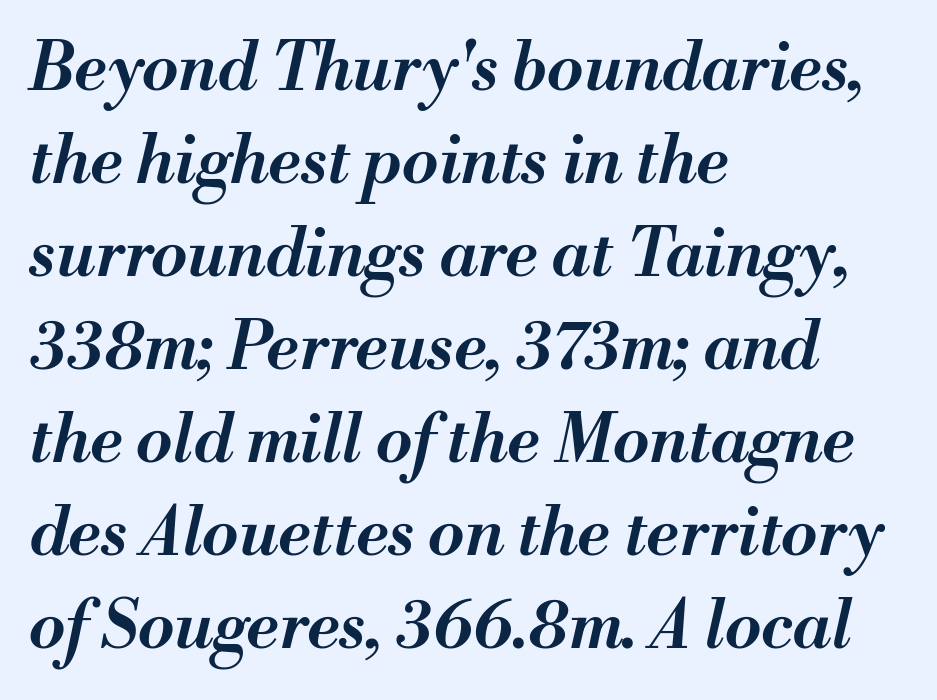
Q: Is the text bold? A: Semi-bold.
Q: Is the text italic (slanted)? A: Yes, it leans right by about 13 degrees.
Q: Is the text underlined? A: No.
Q: How is the paragraph aligned? A: Left-aligned.
Q: Is the spacing between letters normal or unusually wide? A: Normal.
Q: Is the spacing between lines tight, normal or loose? A: Normal.
Q: Width (condensed, normal, or wide)? A: Normal.
Q: Stroke contrast? A: Medium.
Q: x-height? A: Small.
Q: Monospaced? A: No.
